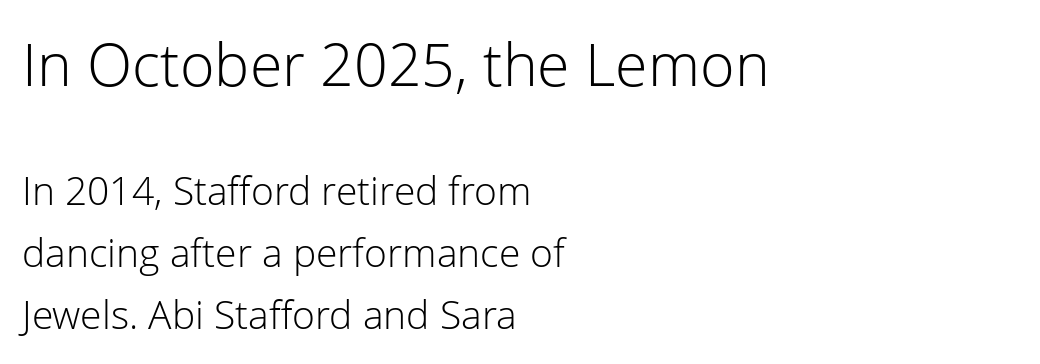
The image shows 59 px light sans-serif type, upright; set left-aligned, normal line spacing (1.59x), normal letter spacing, not underlined; the first (top) block is 1.51x larger; low stroke contrast and a medium x-height.
